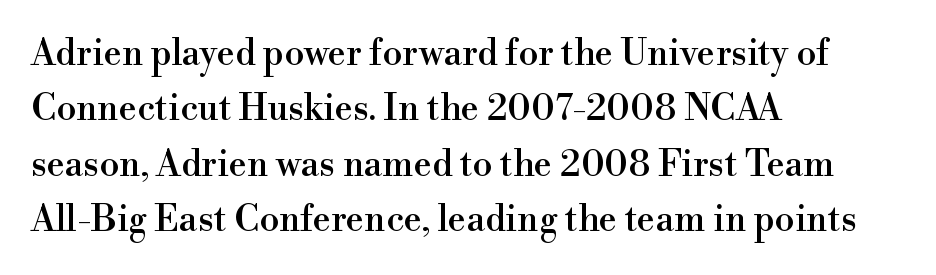
The image shows 36 px serif type, upright; set left-aligned, normal line spacing (1.54x), normal letter spacing, not underlined; high stroke contrast and a small x-height.
